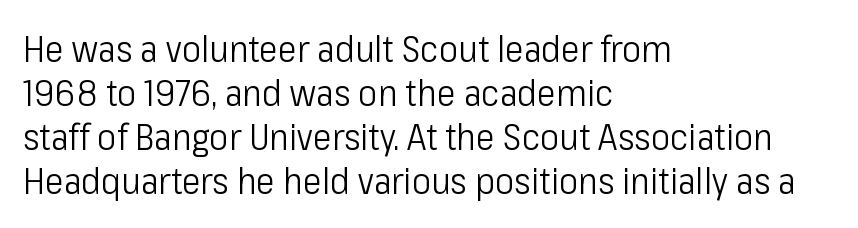
{"serif": "no", "italic": "no", "bold": "no", "weight": "light", "width": "condensed", "stroke_contrast": "low", "x_height": "medium", "monospaced": "no", "underline": "no", "align": "left", "line_spacing_ratio": 1.22, "letter_spacing": "normal", "letter_spacing_em": 0.0, "glyph_px": 36}
